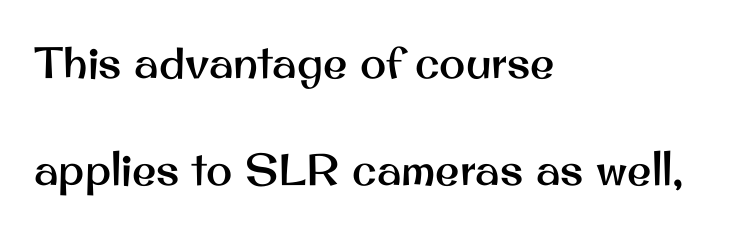
{"serif": "no", "italic": "no", "width": "normal", "stroke_contrast": "medium", "x_height": "small", "monospaced": "no", "underline": "no", "align": "left", "line_spacing": "loose", "line_spacing_ratio": 2.43, "letter_spacing": "normal", "letter_spacing_em": 0.0, "glyph_px": 44}
